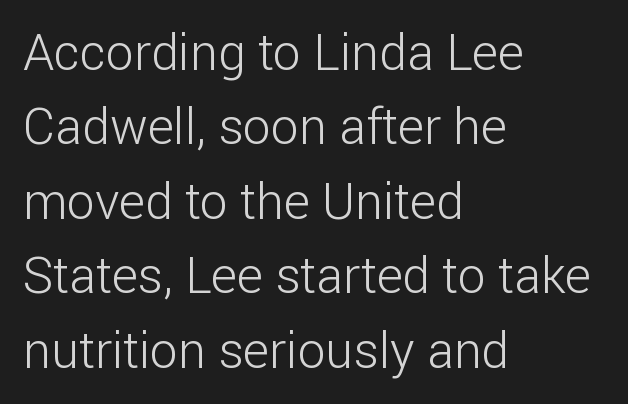
{"serif": "no", "italic": "no", "bold": "no", "weight": "light", "width": "normal", "stroke_contrast": "low", "x_height": "medium", "monospaced": "no", "underline": "no", "align": "left", "line_spacing": "normal", "line_spacing_ratio": 1.49, "letter_spacing": "normal", "letter_spacing_em": 0.0, "glyph_px": 50}
